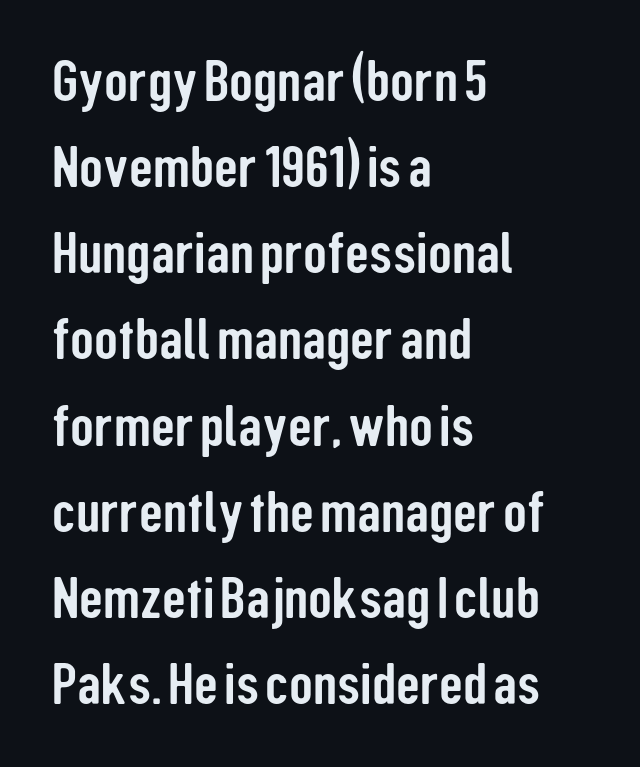
Regular leading. This sample is left-justified, so line endings fall wherever the words run out. The strip under each line holds only bare page. The letters advance in unequal steps, a hallmark of proportional type. Type style note: lacks serifs. Short note: letters normally spaced.
